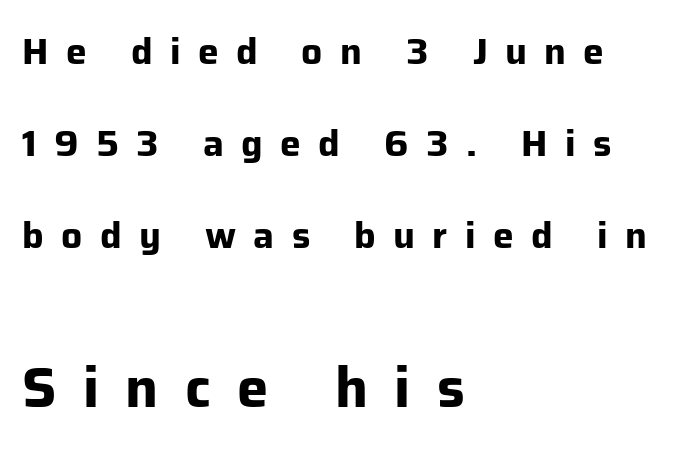
Posture: upright roman. Typographically, this falls in the sans-serif category. Does the leading feel generous? Absolutely, it's lavish. One-word summary of the alignment: left. Every letter is thick-stroked: bold, no question. The glyphs are unaccompanied by any horizontal stroke below them.
